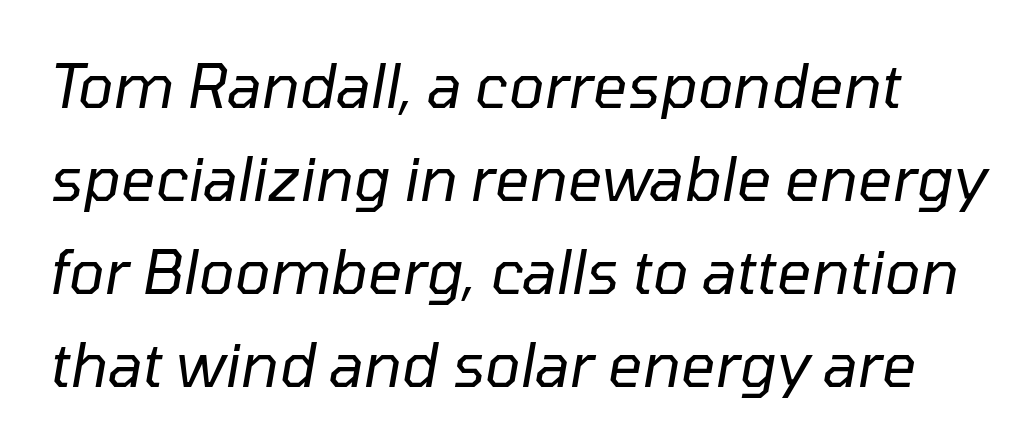
Q: Is the text bold? A: No.
Q: Is the text italic (slanted)? A: Yes, it leans right by about 10 degrees.
Q: Is the text underlined? A: No.
Q: Is the spacing between letters normal or unusually wide? A: Normal.
Q: Is the spacing between lines tight, normal or loose? A: Normal.
Q: Width (condensed, normal, or wide)? A: Normal.
Q: Stroke contrast? A: Low.
Q: x-height? A: Medium.
Q: Monospaced? A: No.
